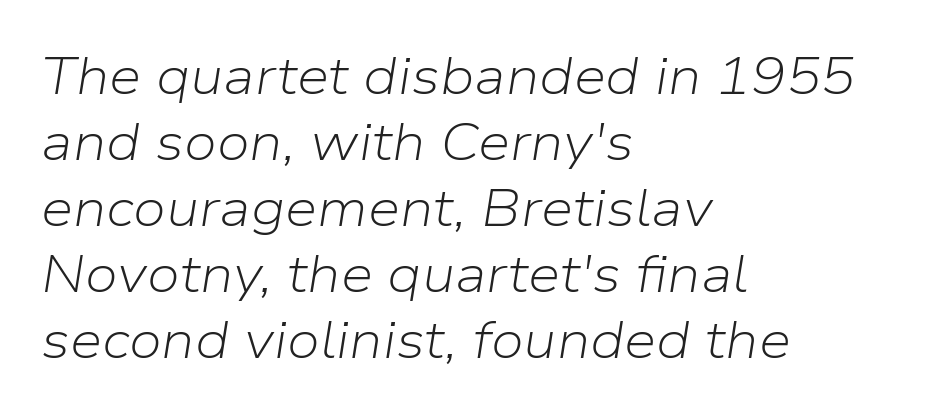
{"italic": "yes", "lean": "right", "slant_degrees": 9, "bold": "no", "weight": "light", "width": "normal", "stroke_contrast": "low", "x_height": "medium", "monospaced": "no", "underline": "no", "align": "left", "line_spacing": "normal", "line_spacing_ratio": 1.27, "letter_spacing": "normal", "letter_spacing_em": 0.0, "glyph_px": 52}
